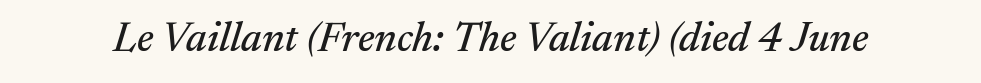
{"serif": "yes", "italic": "yes", "lean": "right", "slant_degrees": 17, "width": "normal", "stroke_contrast": "medium", "x_height": "medium", "monospaced": "no", "underline": "no", "letter_spacing": "normal", "letter_spacing_em": 0.0, "glyph_px": 42}
